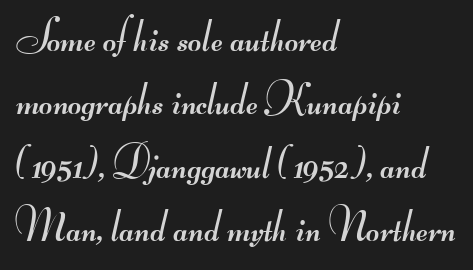
Stem width sits at or under what a default text font uses. Grotesque or geometric, the face here clearly has no serifs. Note the varied advance widths — an 'i' is clearly narrower than an 'm'. Every row of glyphs begins at an identical x-position on the left. A clean baseline with only descenders dipping below it. Quick note: interline space is typical.
